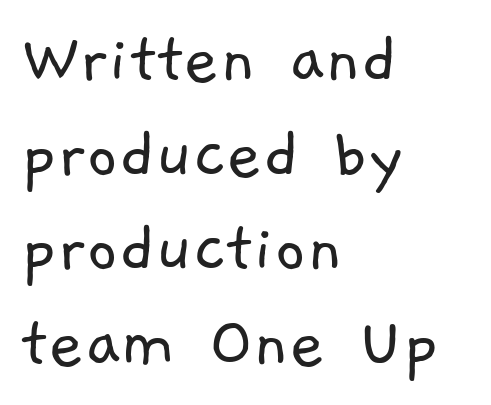
Q: Is the text bold? A: No.
Q: Is the typeface a serif or a sans-serif typeface? A: Sans-serif.
Q: Is the text underlined? A: No.
Q: How is the paragraph aligned? A: Left-aligned.
Q: Is the spacing between letters normal or unusually wide? A: Normal.
Q: Width (condensed, normal, or wide)? A: Normal.
Q: Stroke contrast? A: Low.
Q: x-height? A: Medium.
Q: Monospaced? A: No.
